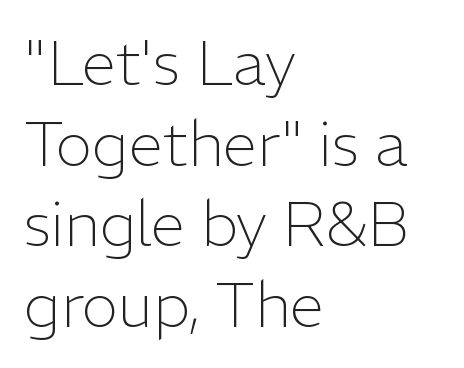
Is this a fixed-width face? No — the glyphs have proportional, varying widths. The rows are spaced the way most documents space them. The rag falls on the right side of this text block. The letterforms sit at book weight or below.
